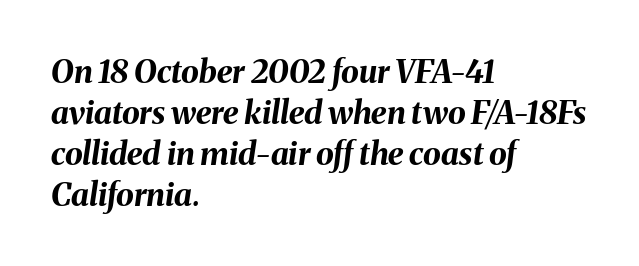
These lines stack with their left ends in a neat column. Characters follow at the spacing the type designer built in. Has an underline been added? It has not. You could not count columns in this text — the font is proportionally spaced. In terms of leading, this rendering sits right in the middle.
